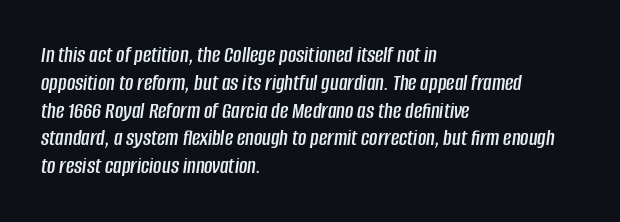
The typesetter chose a ragged-right arrangement here. A clean baseline with only descenders dipping below it. Compared with ordinary roman type, these characters are visibly tilted. Students, note that the glyphs here touch the page at normal intervals.
